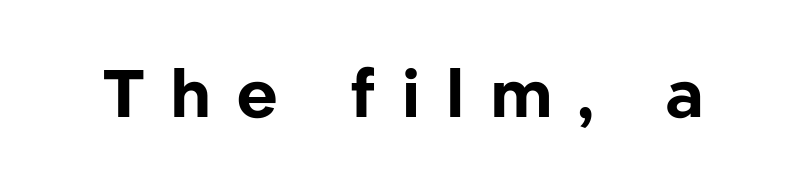
The image shows 66 px bold sans-serif type, upright; set unusually wide letter spacing (+0.38 em), not underlined; low stroke contrast and a medium x-height.
